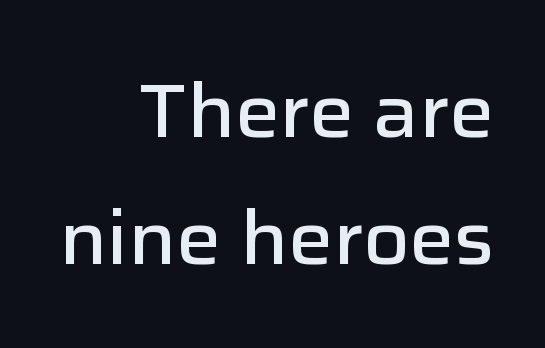
{"serif": "no", "italic": "no", "bold": "semi", "weight": "semibold", "width": "normal", "stroke_contrast": "low", "x_height": "medium", "monospaced": "no", "underline": "no", "align": "right", "line_spacing": "normal", "line_spacing_ratio": 1.69, "letter_spacing": "normal", "letter_spacing_em": 0.0, "glyph_px": 75}
